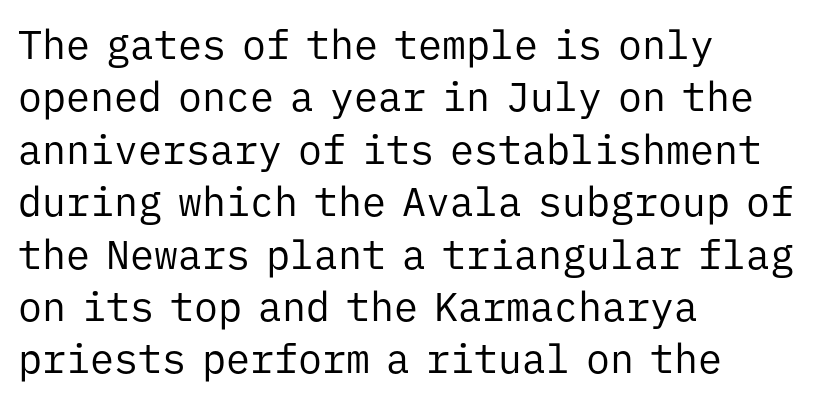
Q: Is the text bold? A: No.
Q: Is the text italic (slanted)? A: No, it is upright.
Q: Is the typeface a serif or a sans-serif typeface? A: Sans-serif.
Q: Is the text underlined? A: No.
Q: How is the paragraph aligned? A: Left-aligned.
Q: Is the spacing between letters normal or unusually wide? A: Normal.
Q: Is the spacing between lines tight, normal or loose? A: Normal.
Q: Width (condensed, normal, or wide)? A: Normal.
Q: Stroke contrast? A: Low.
Q: x-height? A: Medium.
Q: Monospaced? A: Yes.
